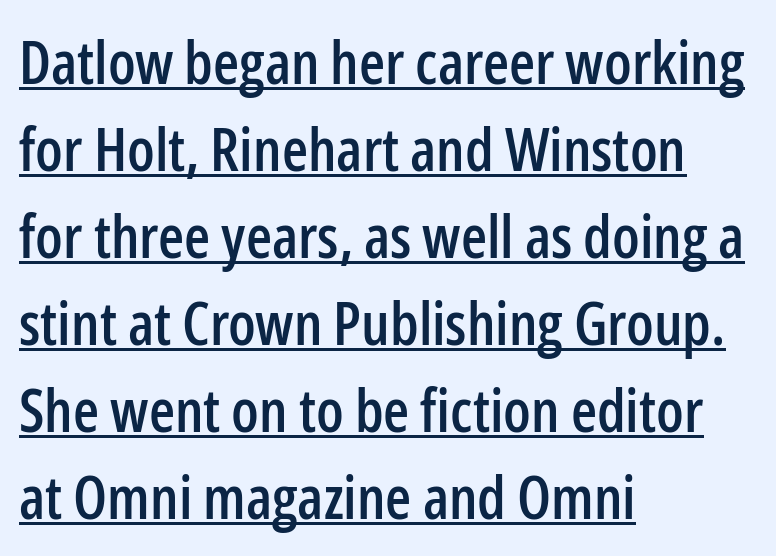
The image shows 60 px condensed sans-serif type, upright; set left-aligned, normal line spacing (1.45x), normal letter spacing, underlined; low stroke contrast and a medium x-height.
